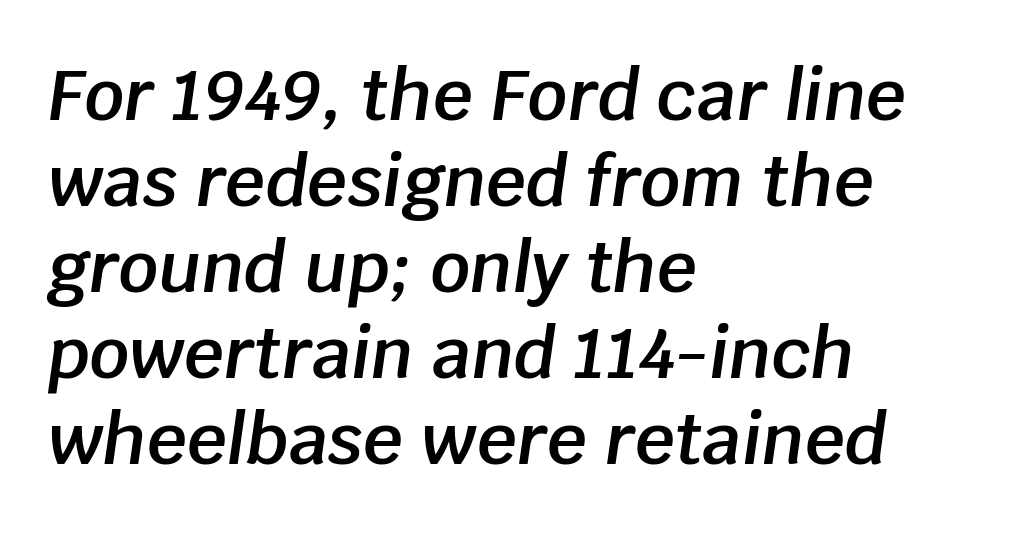
Just letters on the line, the space beneath them empty. The letters sit at their default tracking, neither squeezed nor spread. Horizontal alignment here is leftward, the default for most running prose. The rendering uses natural spacing where letterforms have individual widths. The sample has been set in demibold, a notch under bold. The font's italic variant was chosen for this text.
